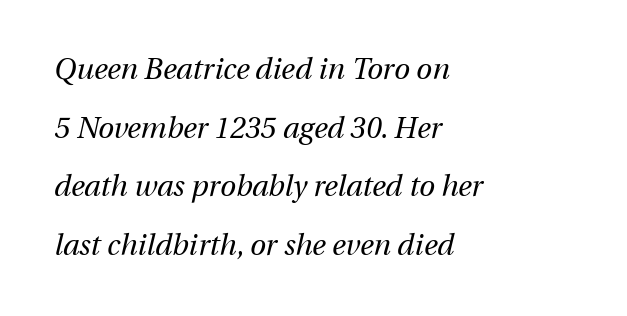
Default kerning and tracking; the words read as compact shapes. Where is the straight margin? On the left. Stroke thickness stays within the range of a standard reading face or lighter. A typesetter would call this leading open, well beyond the default.
